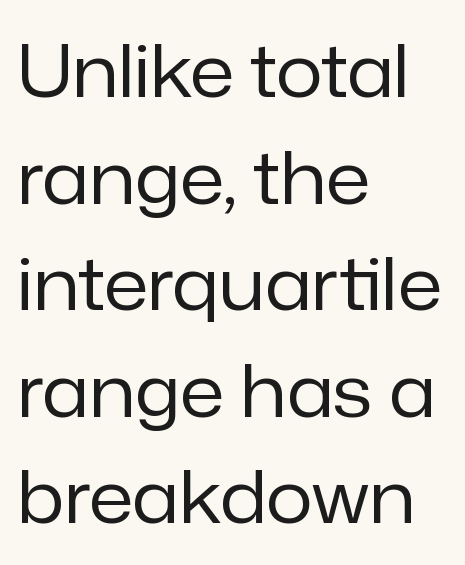
The image shows 73 px regular-weight sans-serif type, upright; set left-aligned, normal line spacing (1.46x), normal letter spacing, not underlined; low stroke contrast and a medium x-height.
